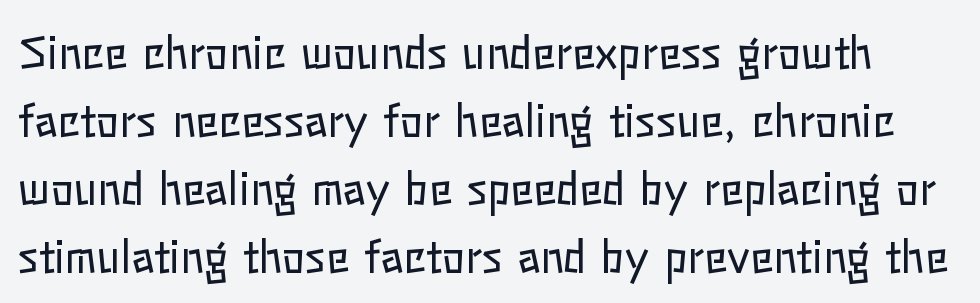
Q: Is the text bold? A: No.
Q: Is the text italic (slanted)? A: No, it is upright.
Q: Is the text underlined? A: No.
Q: Is the spacing between letters normal or unusually wide? A: Normal.
Q: Is the spacing between lines tight, normal or loose? A: Normal.
Q: Width (condensed, normal, or wide)? A: Normal.
Q: Stroke contrast? A: Low.
Q: x-height? A: Medium.
Q: Monospaced? A: No.
